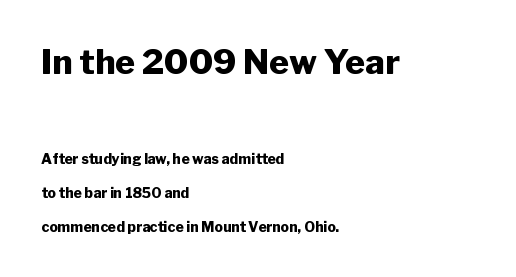
{"serif": "no", "italic": "no", "bold": "yes", "weight": "heavy", "width": "normal", "stroke_contrast": "low", "x_height": "medium", "monospaced": "no", "underline": "no", "align": "left", "line_spacing": "loose", "line_spacing_ratio": 2.41, "letter_spacing": "normal", "letter_spacing_em": 0.0, "larger_block": "first", "size_ratio": 2.43, "glyph_px": 34}
